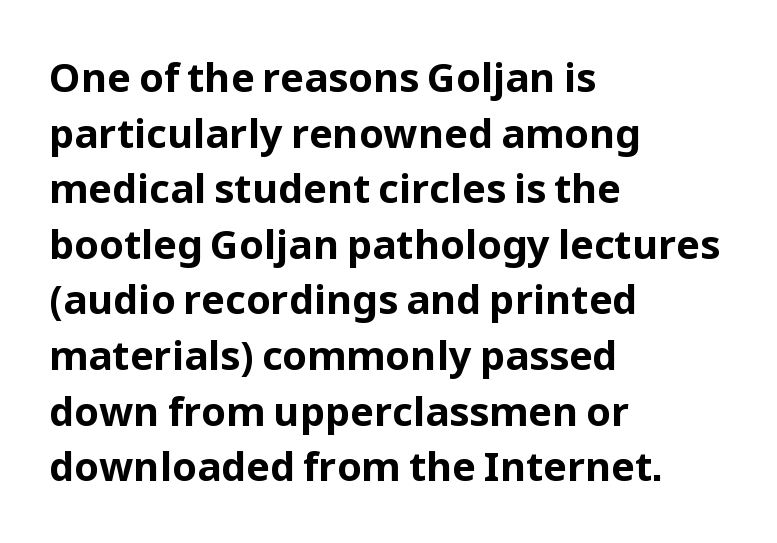
The image shows 40 px bold sans-serif type, upright; set left-aligned, normal line spacing (1.39x), normal letter spacing, not underlined; low stroke contrast and a medium x-height.
